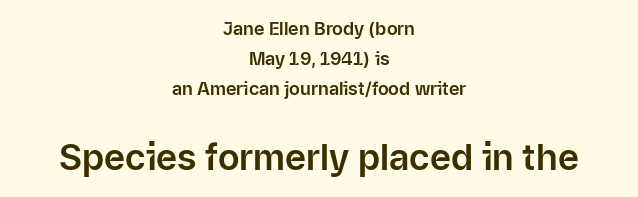
The image shows 36 px sans-serif type, upright; set centered, normal line spacing (1.66x), normal letter spacing, not underlined; the second (bottom) block is 2.0x larger; low stroke contrast and a medium x-height.
